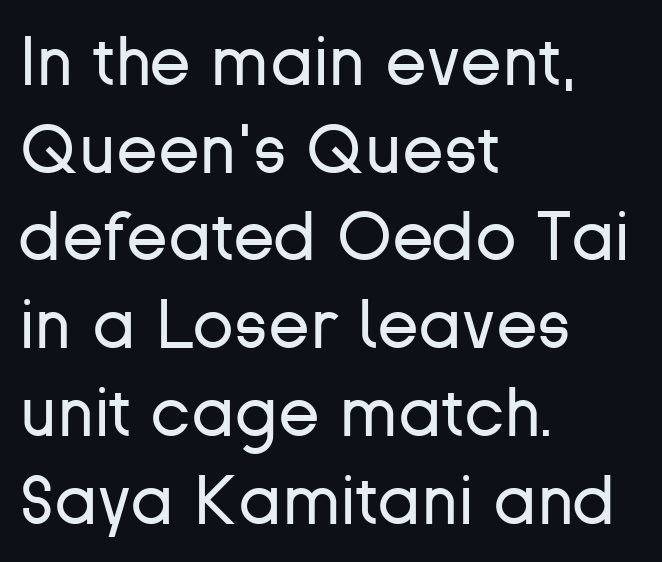
The typesetter chose a ragged-right arrangement here. Heft: none added — not bold. Observe the ordinary spacing: letters are neighbours, not strangers. The rendering uses natural spacing where letterforms have individual widths. Typographically, this falls in the sans-serif category.
